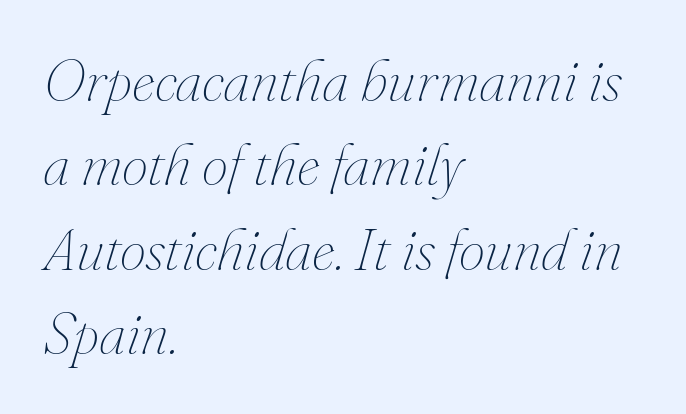
{"italic": "yes", "lean": "right", "slant_degrees": 16, "bold": "no", "weight": "thin", "width": "normal", "stroke_contrast": "medium", "x_height": "small", "monospaced": "no", "underline": "no", "align": "left", "line_spacing": "normal", "line_spacing_ratio": 1.43, "letter_spacing": "normal", "letter_spacing_em": 0.0, "glyph_px": 59}
